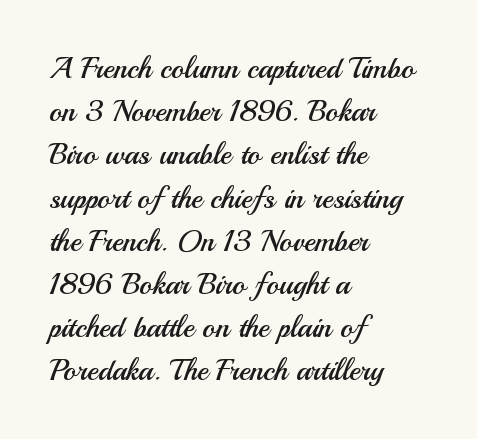
Q: Is the text bold? A: No.
Q: Is the text italic (slanted)? A: Yes.
Q: Is the typeface a serif or a sans-serif typeface? A: Sans-serif.
Q: Is the text underlined? A: No.
Q: How is the paragraph aligned? A: Left-aligned.
Q: Is the spacing between letters normal or unusually wide? A: Normal.
Q: Is the spacing between lines tight, normal or loose? A: Normal.
Q: Width (condensed, normal, or wide)? A: Normal.
Q: Stroke contrast? A: Medium.
Q: x-height? A: Small.
Q: Monospaced? A: No.
